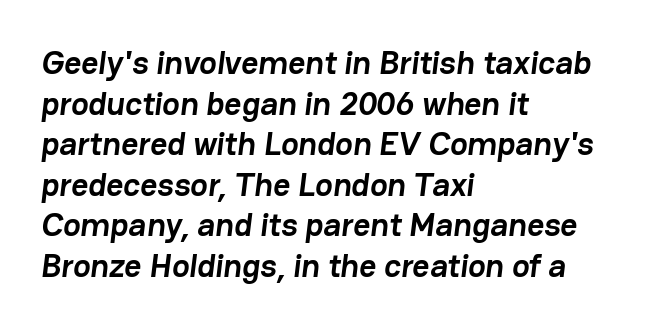
Looks like regular typesetting: each glyph gets only the width it needs. The rag falls on the right side of this text block. Regarding serifs, this sample does without them. The face used here is rendered with its standard letterfit.
